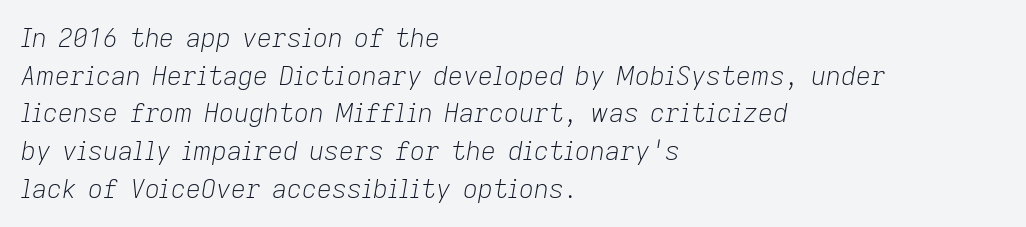
Q: Is the text bold? A: No.
Q: Is the text italic (slanted)? A: Yes, it leans right by about 9 degrees.
Q: Is the text underlined? A: No.
Q: How is the paragraph aligned? A: Left-aligned.
Q: Is the spacing between letters normal or unusually wide? A: Normal.
Q: Is the spacing between lines tight, normal or loose? A: Normal.
